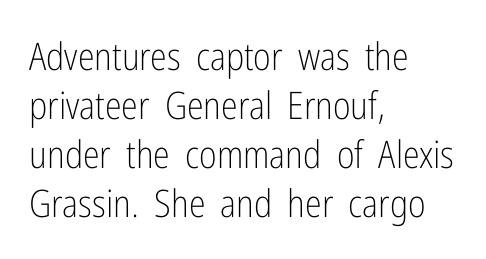
The image shows 38 px light, condensed sans-serif type, upright; set left-aligned, normal line spacing (1.29x), normal letter spacing, not underlined; low stroke contrast and a medium x-height.
